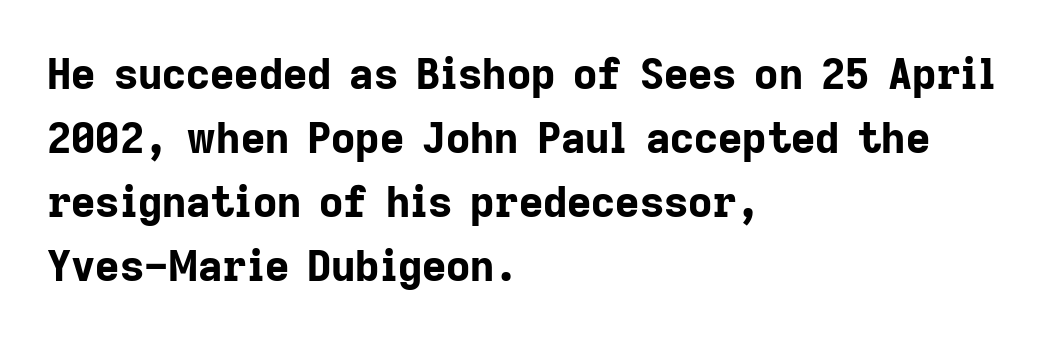
Q: Is the text bold? A: Yes.
Q: Is the text italic (slanted)? A: No, it is upright.
Q: Is the typeface a serif or a sans-serif typeface? A: Sans-serif.
Q: Is the text underlined? A: No.
Q: How is the paragraph aligned? A: Left-aligned.
Q: Is the spacing between letters normal or unusually wide? A: Normal.
Q: Is the spacing between lines tight, normal or loose? A: Normal.
Q: Width (condensed, normal, or wide)? A: Normal.
Q: Stroke contrast? A: Low.
Q: x-height? A: Medium.
Q: Monospaced? A: No.
